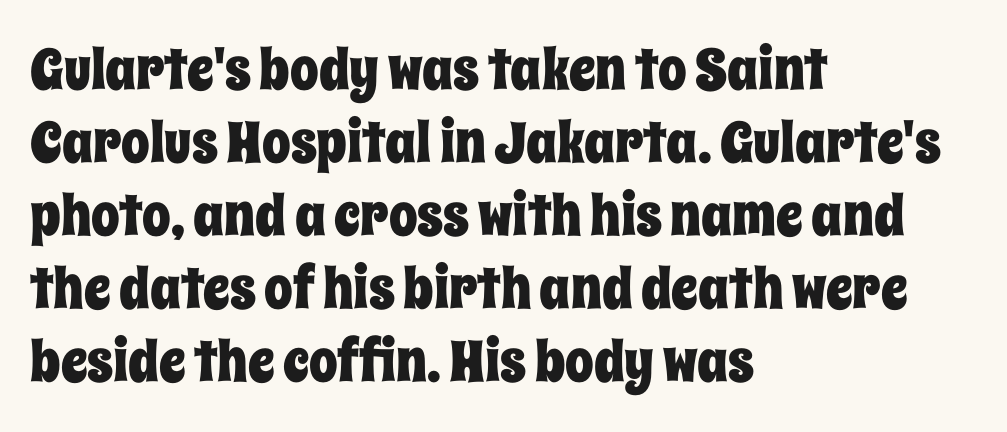
The image shows 57 px condensed type, upright; set left-aligned, normal line spacing (1.28x), normal letter spacing, not underlined; low stroke contrast and a large x-height.
